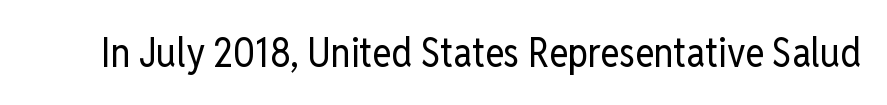
Q: Is the text bold? A: No.
Q: Is the text italic (slanted)? A: No, it is upright.
Q: Is the typeface a serif or a sans-serif typeface? A: Sans-serif.
Q: Is the text underlined? A: No.
Q: Is the spacing between letters normal or unusually wide? A: Normal.
Q: Width (condensed, normal, or wide)? A: Condensed.
Q: Stroke contrast? A: Low.
Q: x-height? A: Medium.
Q: Monospaced? A: No.
